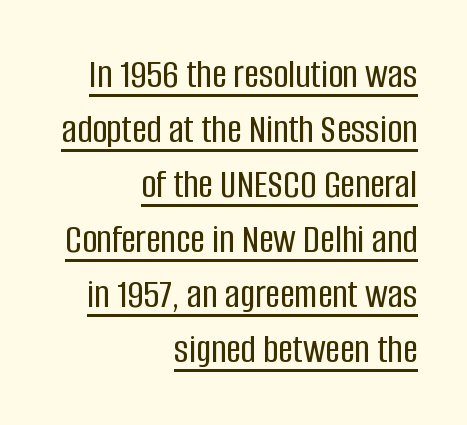
Note: no serifs on the glyphs. There is no visible air inserted between adjacent glyphs. The passage shown is typed in a proportional face where columns would drift. The space between consecutive lines is moderate.
